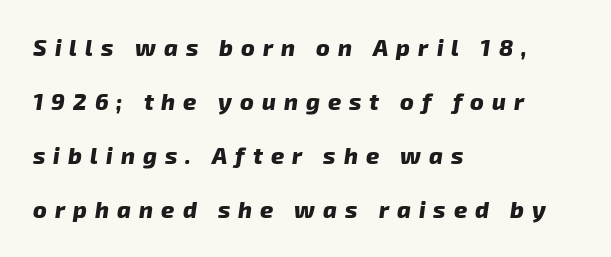
Q: Is the text bold? A: Yes.
Q: Is the text italic (slanted)? A: Yes, it leans right by about 8 degrees.
Q: Is the text underlined? A: No.
Q: How is the paragraph aligned? A: Left-aligned.
Q: Is the spacing between letters normal or unusually wide? A: Unusually wide.
Q: Is the spacing between lines tight, normal or loose? A: Loose.
